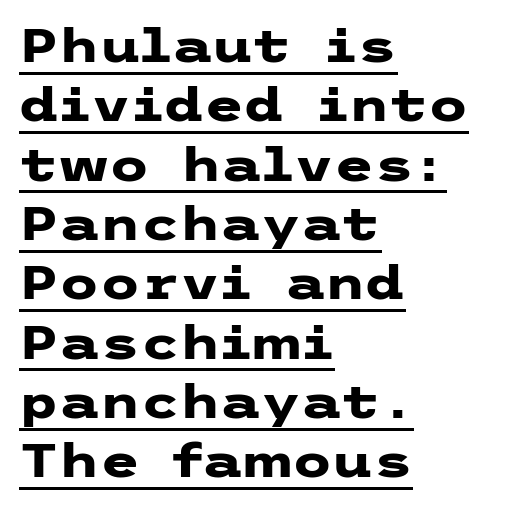
Q: Is the text bold? A: Yes.
Q: Is the text italic (slanted)? A: No, it is upright.
Q: Is the typeface a serif or a sans-serif typeface? A: Sans-serif.
Q: Is the text underlined? A: Yes.
Q: How is the paragraph aligned? A: Left-aligned.
Q: Is the spacing between letters normal or unusually wide? A: Normal.
Q: Is the spacing between lines tight, normal or loose? A: Normal.
Q: Width (condensed, normal, or wide)? A: Wide.
Q: Stroke contrast? A: Low.
Q: x-height? A: Medium.
